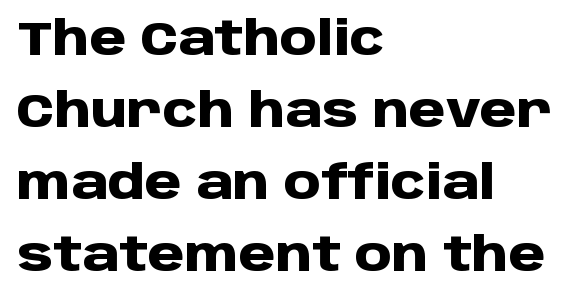
Q: Is the text bold? A: Yes.
Q: Is the text italic (slanted)? A: No, it is upright.
Q: Is the typeface a serif or a sans-serif typeface? A: Sans-serif.
Q: Is the text underlined? A: No.
Q: How is the paragraph aligned? A: Left-aligned.
Q: Is the spacing between letters normal or unusually wide? A: Normal.
Q: Is the spacing between lines tight, normal or loose? A: Normal.
Q: Width (condensed, normal, or wide)? A: Normal.
Q: Stroke contrast? A: Low.
Q: x-height? A: Large.
Q: Monospaced? A: No.
